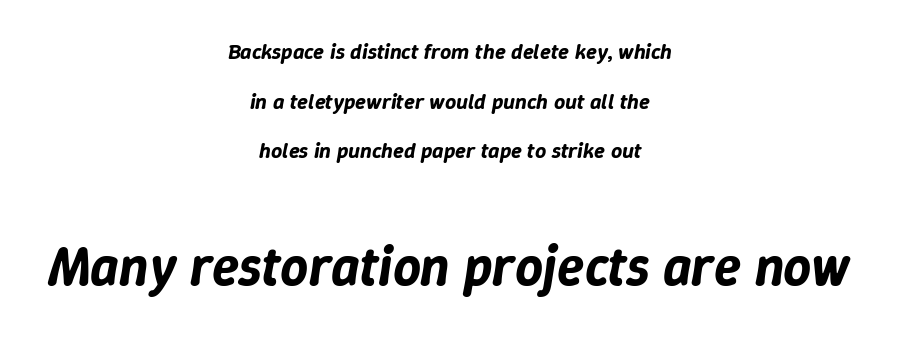
{"italic": "yes", "lean": "right", "slant_degrees": 9, "width": "normal", "stroke_contrast": "low", "x_height": "medium", "monospaced": "no", "underline": "no", "align": "center", "line_spacing": "loose", "line_spacing_ratio": 2.26, "letter_spacing": "normal", "letter_spacing_em": 0.0, "larger_block": "second", "size_ratio": 2.5, "glyph_px": 55}
